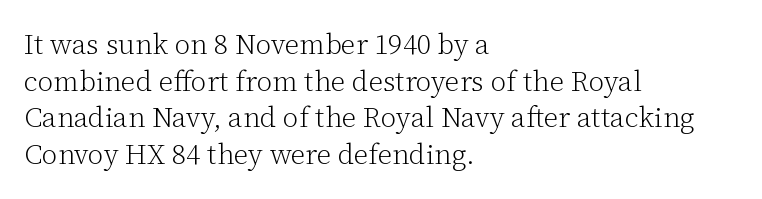
Q: Is the text bold? A: No.
Q: Is the text italic (slanted)? A: No, it is upright.
Q: Is the typeface a serif or a sans-serif typeface? A: Serif.
Q: Is the text underlined? A: No.
Q: How is the paragraph aligned? A: Left-aligned.
Q: Is the spacing between letters normal or unusually wide? A: Normal.
Q: Is the spacing between lines tight, normal or loose? A: Normal.
Q: Width (condensed, normal, or wide)? A: Normal.
Q: Stroke contrast? A: Low.
Q: x-height? A: Medium.
Q: Monospaced? A: No.
